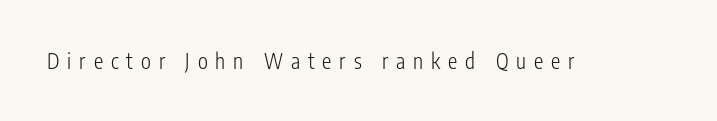
The image shows 21 px text type, upright; set unusually wide letter spacing (+0.38 em), not underlined.
